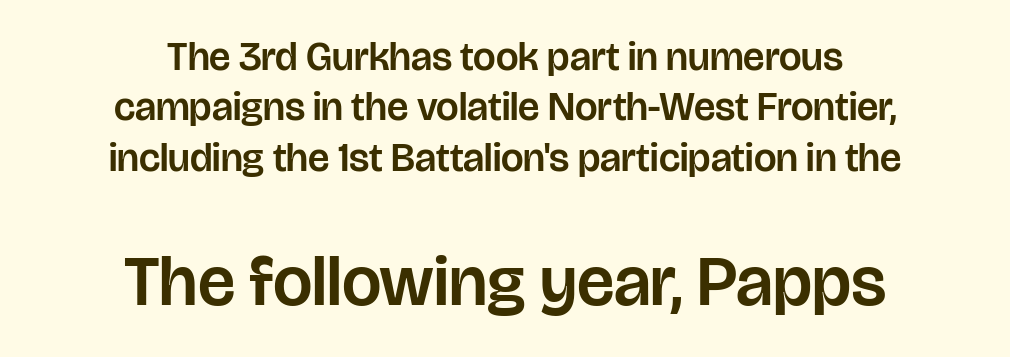
{"serif": "no", "italic": "no", "width": "normal", "stroke_contrast": "low", "x_height": "large", "monospaced": "no", "underline": "no", "align": "center", "line_spacing": "normal", "line_spacing_ratio": 1.26, "letter_spacing": "normal", "letter_spacing_em": 0.0, "larger_block": "second", "size_ratio": 1.75, "glyph_px": 70}
